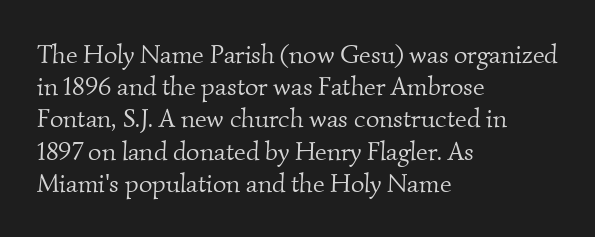
{"bold": "no", "underline": "no", "align": "left", "line_spacing_ratio": 1.24, "letter_spacing": "normal", "letter_spacing_em": 0.0, "glyph_px": 26}
